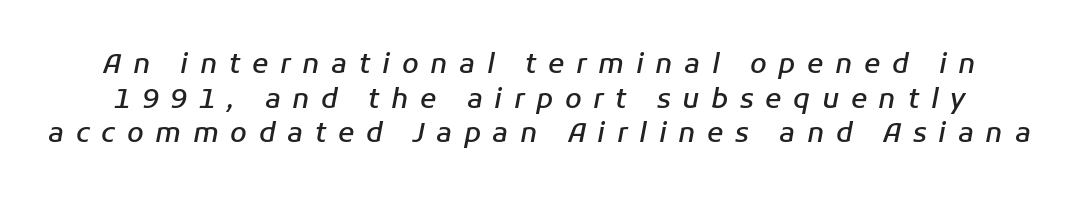
Typographic density is moderately raised because the face is semibold. What's the leading like? Ordinary, nothing unusual. If you drew a line through each stem, it would be angled. Letter spacing: wide.
